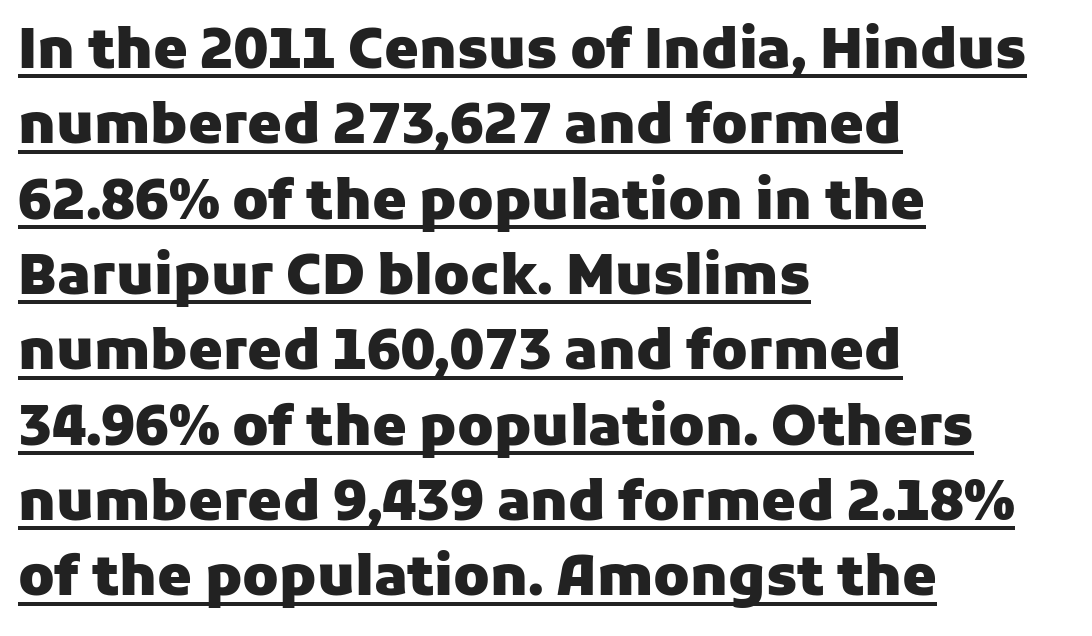
{"serif": "no", "italic": "no", "bold": "yes", "weight": "heavy", "width": "normal", "stroke_contrast": "low", "x_height": "medium", "monospaced": "no", "underline": "yes", "align": "left", "line_spacing": "normal", "line_spacing_ratio": 1.37, "letter_spacing": "normal", "letter_spacing_em": 0.0, "glyph_px": 55}
